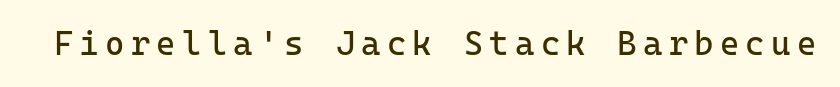
Q: Is the text bold? A: No.
Q: Is the text italic (slanted)? A: No, it is upright.
Q: Is the typeface a serif or a sans-serif typeface? A: Sans-serif.
Q: Is the text underlined? A: No.
Q: Width (condensed, normal, or wide)? A: Normal.
Q: Stroke contrast? A: Low.
Q: x-height? A: Medium.
Q: Monospaced? A: Yes.
